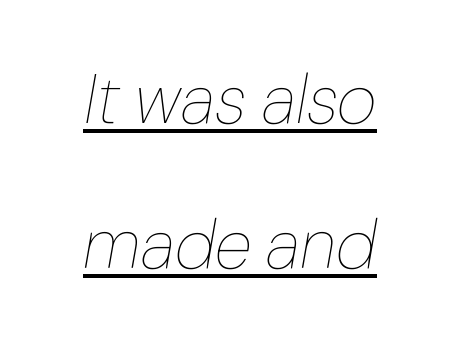
Q: Is the text bold? A: No.
Q: Is the text italic (slanted)? A: Yes, it leans right by about 10 degrees.
Q: Is the text underlined? A: Yes.
Q: How is the paragraph aligned? A: Centered.
Q: Is the spacing between letters normal or unusually wide? A: Normal.
Q: Is the spacing between lines tight, normal or loose? A: Loose.
Q: Width (condensed, normal, or wide)? A: Normal.
Q: Stroke contrast? A: Low.
Q: x-height? A: Medium.
Q: Monospaced? A: No.
